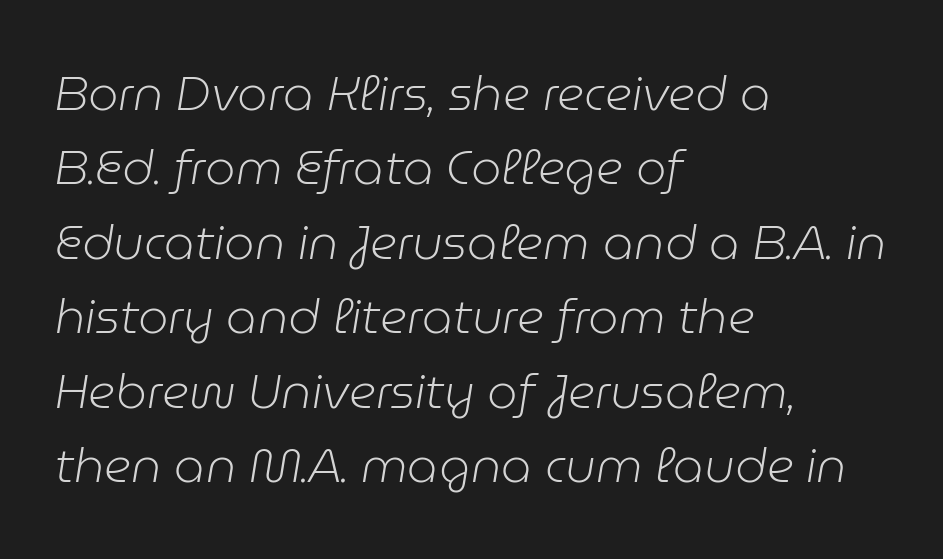
{"italic": "yes", "lean": "right", "slant_degrees": 9, "bold": "no", "weight": "light", "width": "normal", "stroke_contrast": "low", "x_height": "medium", "monospaced": "no", "underline": "no", "align": "left", "line_spacing": "normal", "line_spacing_ratio": 1.55, "letter_spacing": "normal", "letter_spacing_em": 0.0, "glyph_px": 48}
